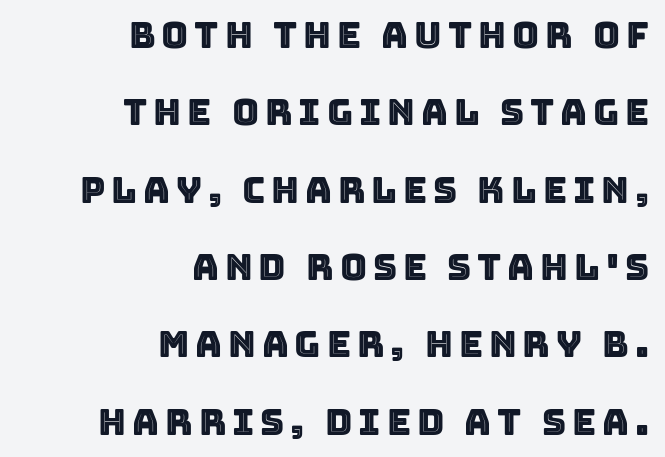
{"italic": "no", "width": "normal", "x_height": "large", "monospaced": "no", "underline": "no", "align": "right", "line_spacing": "loose", "line_spacing_ratio": 2.09, "glyph_px": 37}
